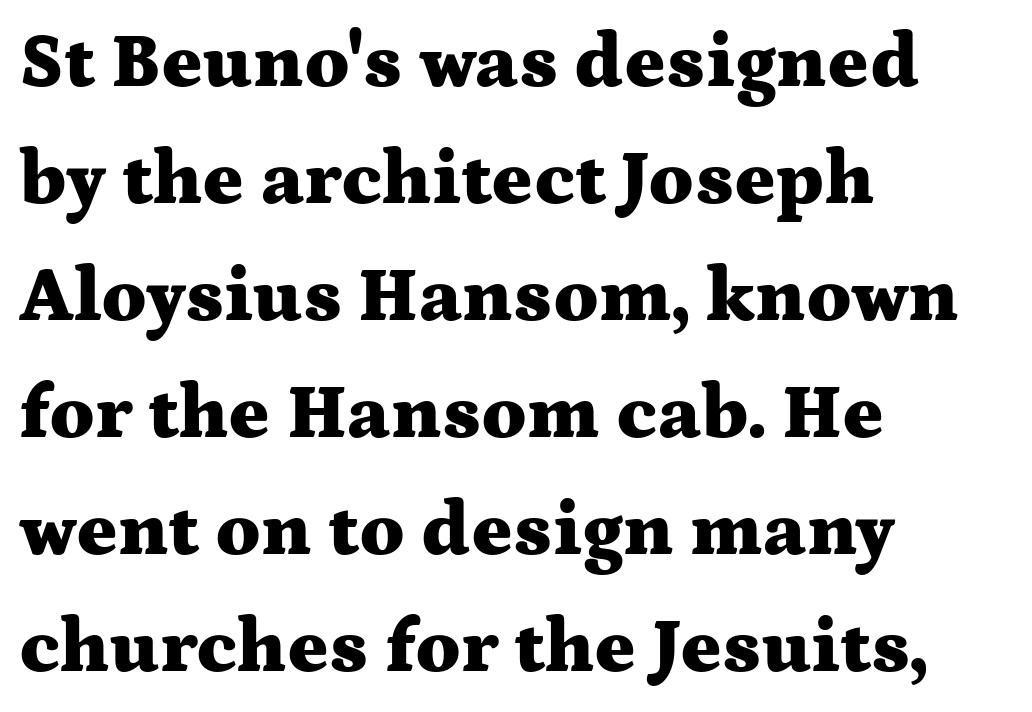
{"serif": "yes", "italic": "no", "bold": "yes", "weight": "heavy", "width": "wide", "stroke_contrast": "medium", "x_height": "medium", "monospaced": "no", "underline": "no", "align": "left", "line_spacing": "normal", "line_spacing_ratio": 1.52, "letter_spacing": "normal", "letter_spacing_em": 0.0, "glyph_px": 77}
